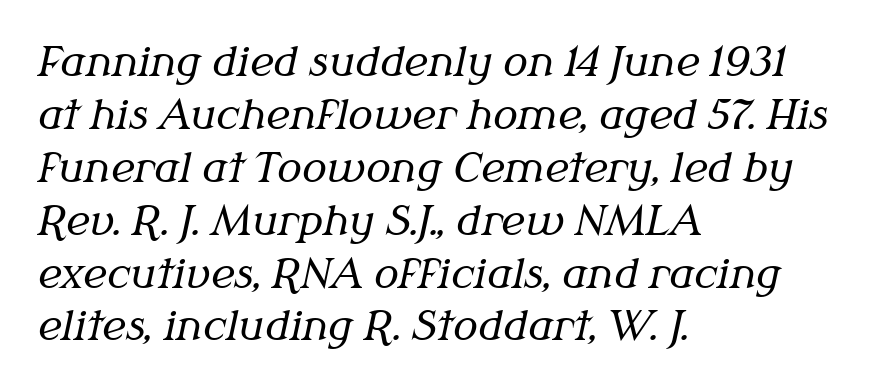
Type style note: has serifs. In CSS terms this would be text-align: left. The passage shown is typed in a proportional face where columns would drift. Underlining? Definitely not there. A typesetter would call this zero additional tracking. The strokes are not fattened; the text isn't bold.
